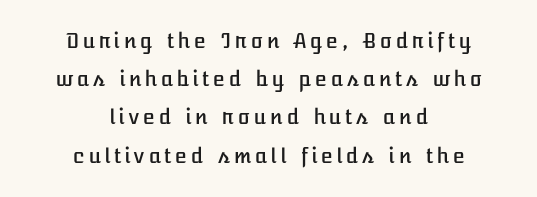
Q: Is the text italic (slanted)? A: No, it is upright.
Q: Is the text underlined? A: No.
Q: How is the paragraph aligned? A: Centered.
Q: Is the spacing between lines tight, normal or loose? A: Loose.
